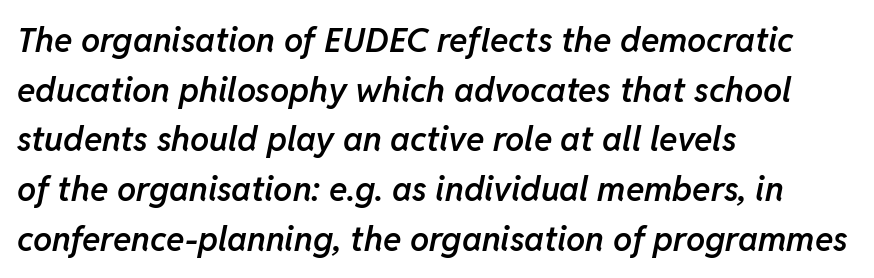
The rows are spaced the way most documents space them. The font's italic variant was chosen for this text. In CSS terms this would be text-align: left. Unmarked baselines from the first word to the last.
